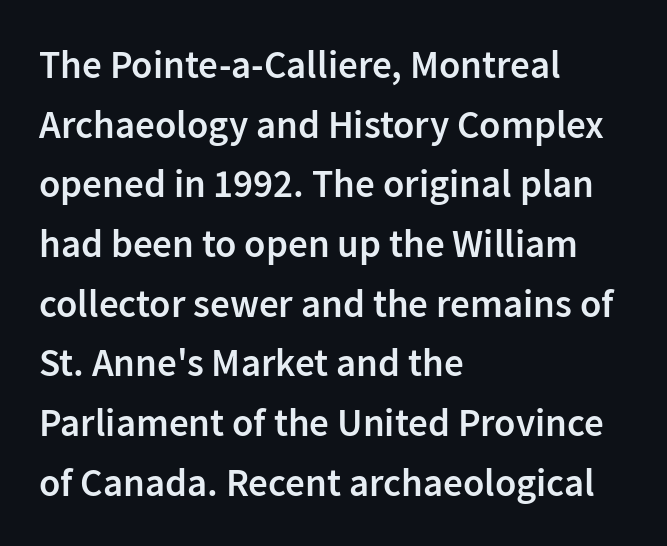
Q: Is the text bold? A: Semi-bold.
Q: Is the text italic (slanted)? A: No, it is upright.
Q: Is the typeface a serif or a sans-serif typeface? A: Sans-serif.
Q: Is the text underlined? A: No.
Q: How is the paragraph aligned? A: Left-aligned.
Q: Is the spacing between letters normal or unusually wide? A: Normal.
Q: Is the spacing between lines tight, normal or loose? A: Normal.
Q: Width (condensed, normal, or wide)? A: Normal.
Q: Stroke contrast? A: Low.
Q: x-height? A: Medium.
Q: Monospaced? A: No.
